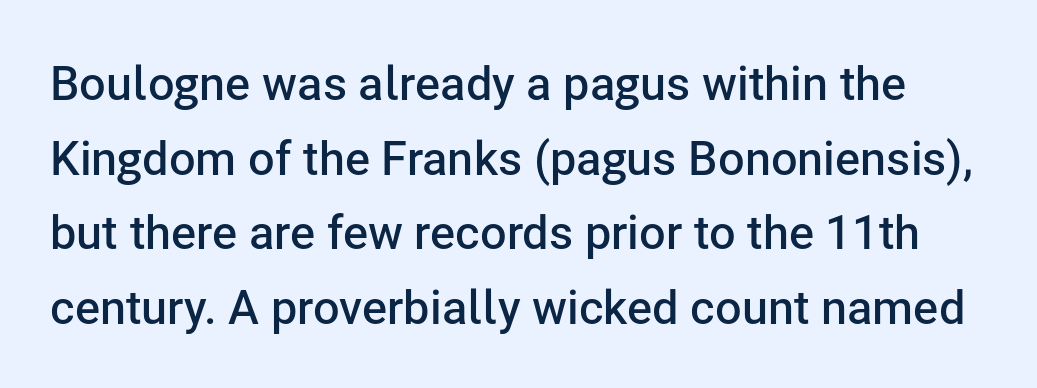
The image shows 47 px semibold sans-serif type, upright; set normal line spacing (1.59x), normal letter spacing, not underlined; low stroke contrast and a medium x-height.
